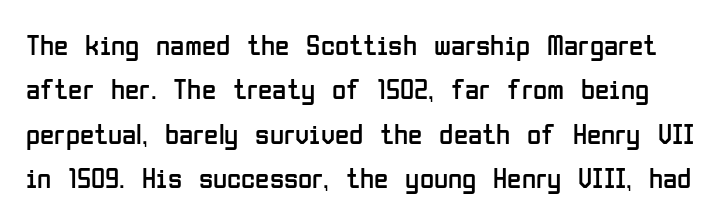
{"serif": "no", "italic": "no", "bold": "no", "weight": "regular", "width": "condensed", "stroke_contrast": "low", "x_height": "medium", "monospaced": "no", "underline": "no", "line_spacing": "normal", "line_spacing_ratio": 1.53, "letter_spacing": "normal", "letter_spacing_em": 0.0, "glyph_px": 29}
